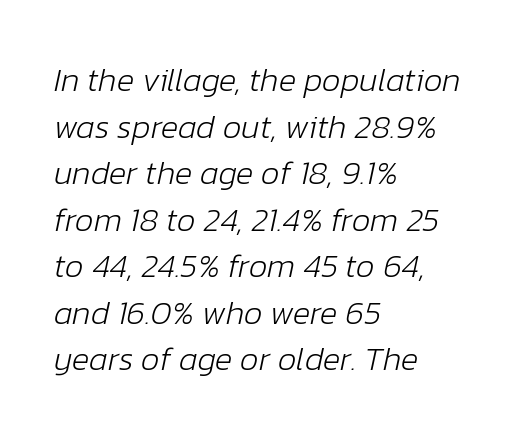
{"italic": "yes", "lean": "right", "slant_degrees": 12, "bold": "no", "weight": "light", "width": "normal", "stroke_contrast": "low", "x_height": "medium", "monospaced": "no", "underline": "no", "align": "left", "line_spacing": "normal", "line_spacing_ratio": 1.41, "letter_spacing": "normal", "letter_spacing_em": 0.0, "glyph_px": 33}
